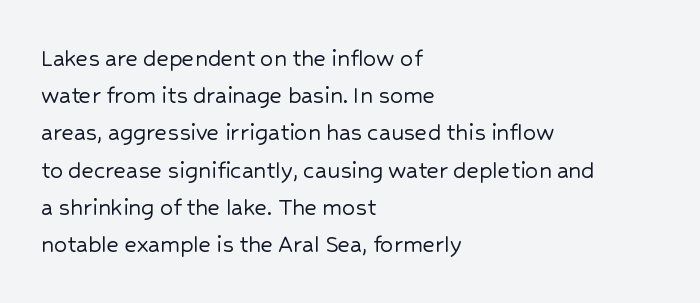
The image shows 26 px text type, upright; set left-aligned, normal line spacing (1.43x), normal letter spacing, not underlined.
